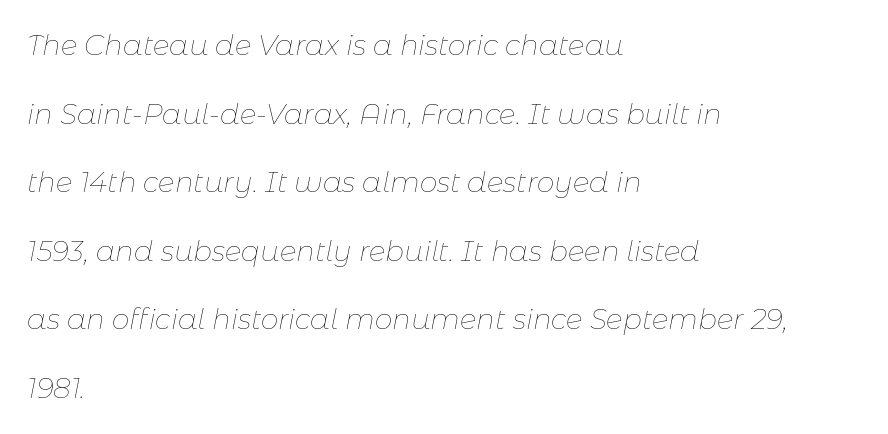
Vertical spacing — loose. This is oblique type, the kind used for emphasis or titles. The letters sit at their default tracking, neither squeezed nor spread. Caption: multi-line text, flush left, ragged right.
